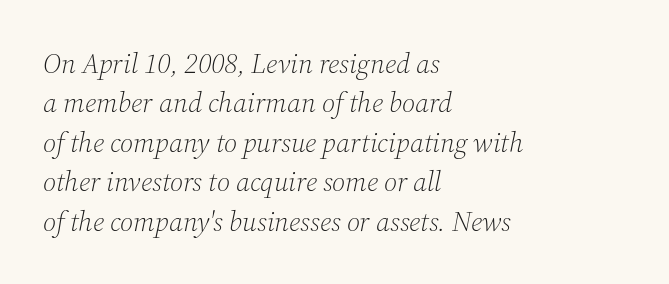
Evenly set lines give the paragraph a standard silhouette. The letterforms sit at book weight or below. The passage shown is not underscored anywhere. Proportional: the letters do not fall into vertical columns.
